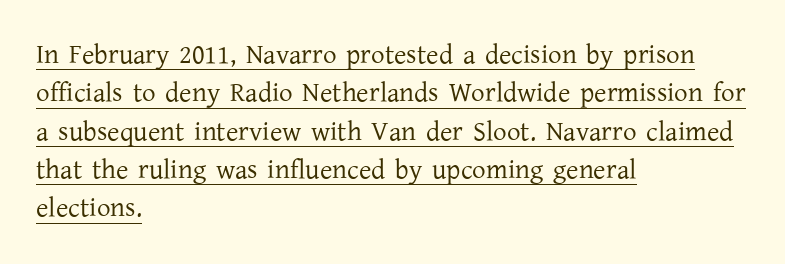
{"italic": "no", "bold": "no", "underline": "yes", "align": "left", "line_spacing": "normal", "line_spacing_ratio": 1.42, "letter_spacing": "normal", "letter_spacing_em": 0.0, "glyph_px": 27}
